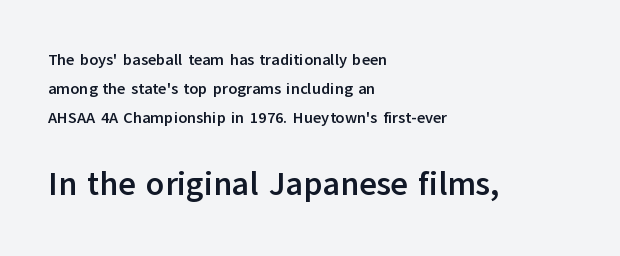
The image shows 33 px semibold sans-serif type, upright; set left-aligned, line spacing 1.81x, normal letter spacing, not underlined; the second (bottom) block is 2.06x larger; low stroke contrast and a medium x-height.
